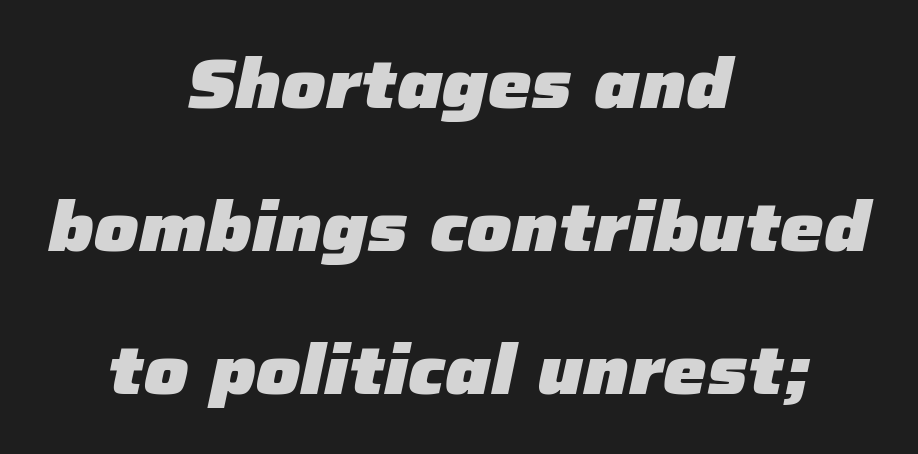
The image shows 69 px heavy type, italic (leaning right); set centered, loose line spacing (2.07x), normal letter spacing, not underlined; low stroke contrast and a medium x-height.
